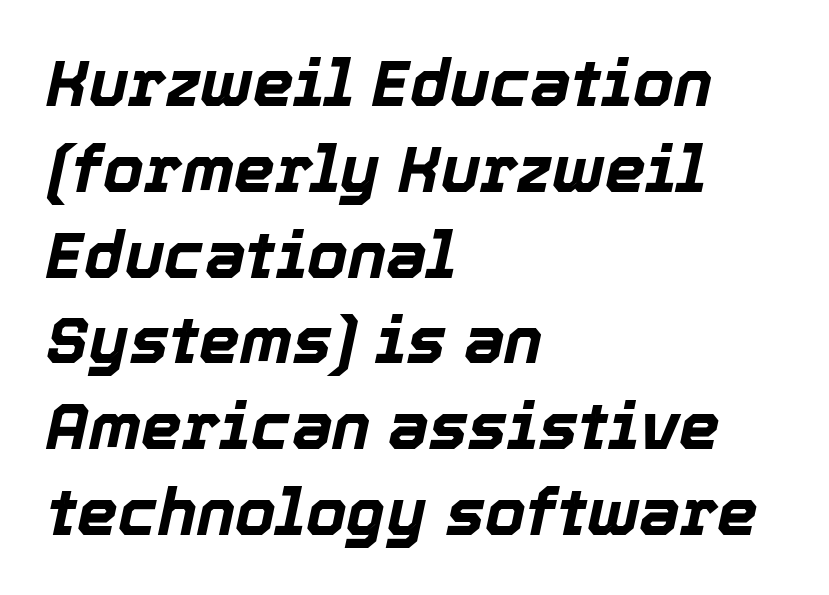
Q: Is the text bold? A: Yes.
Q: Is the text italic (slanted)? A: Yes, it leans right by about 12 degrees.
Q: Is the text underlined? A: No.
Q: How is the paragraph aligned? A: Left-aligned.
Q: Is the spacing between letters normal or unusually wide? A: Normal.
Q: Is the spacing between lines tight, normal or loose? A: Normal.
Q: Width (condensed, normal, or wide)? A: Normal.
Q: x-height? A: Medium.
Q: Monospaced? A: No.
